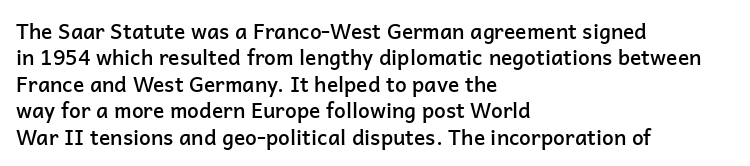
Its strokes are somewhat broadened, the hallmark of semibold type. Notice how descenders clear the ascenders below comfortably — that's standard leading. The letters stand straight up with perfectly vertical stems. Compared with a centered layout, this one pins lines to the left instead.
